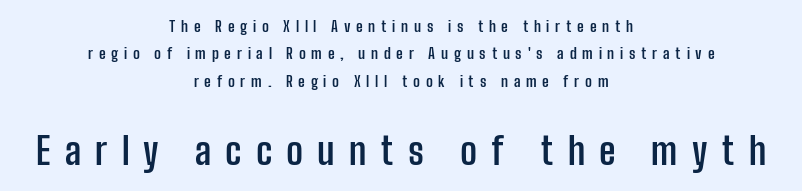
Q: Is the text bold? A: Yes.
Q: Is the text italic (slanted)? A: No, it is upright.
Q: Is the typeface a serif or a sans-serif typeface? A: Sans-serif.
Q: Is the text underlined? A: No.
Q: How is the paragraph aligned? A: Centered.
Q: Is the spacing between letters normal or unusually wide? A: Unusually wide.
Q: Which block of text is set in a larger size, the first (top) or the second (bottom)? A: The second (bottom) one.
Q: Width (condensed, normal, or wide)? A: Condensed.
Q: Stroke contrast? A: Low.
Q: x-height? A: Medium.
Q: Monospaced? A: No.
